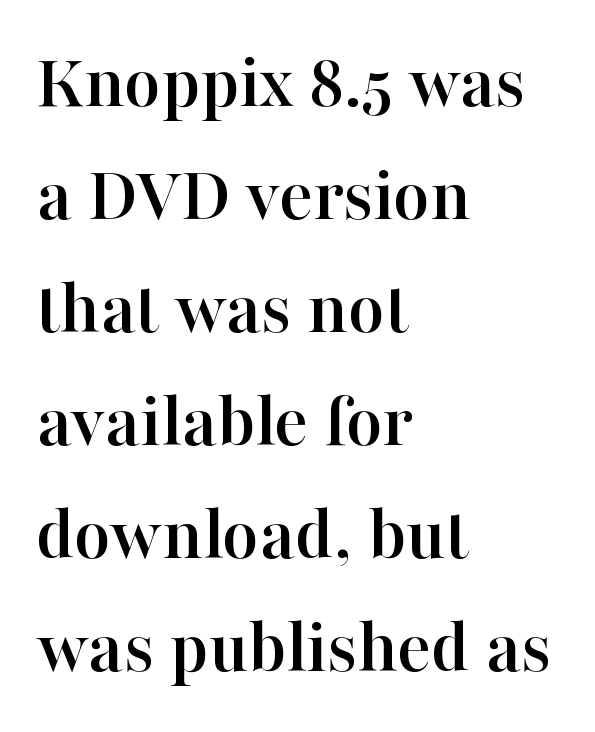
{"serif": "yes", "italic": "no", "width": "normal", "stroke_contrast": "high", "x_height": "medium", "monospaced": "no", "underline": "no", "align": "left", "line_spacing": "normal", "line_spacing_ratio": 1.43, "letter_spacing": "normal", "letter_spacing_em": 0.0, "glyph_px": 79}
